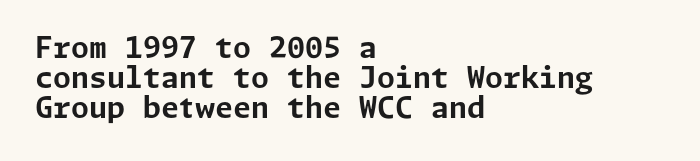
Q: Is the text bold? A: Yes.
Q: Is the text italic (slanted)? A: No, it is upright.
Q: Is the typeface a serif or a sans-serif typeface? A: Sans-serif.
Q: Is the text underlined? A: No.
Q: How is the paragraph aligned? A: Left-aligned.
Q: Is the spacing between letters normal or unusually wide? A: Normal.
Q: Is the spacing between lines tight, normal or loose? A: Tight.
Q: Width (condensed, normal, or wide)? A: Normal.
Q: Stroke contrast? A: Low.
Q: x-height? A: Medium.
